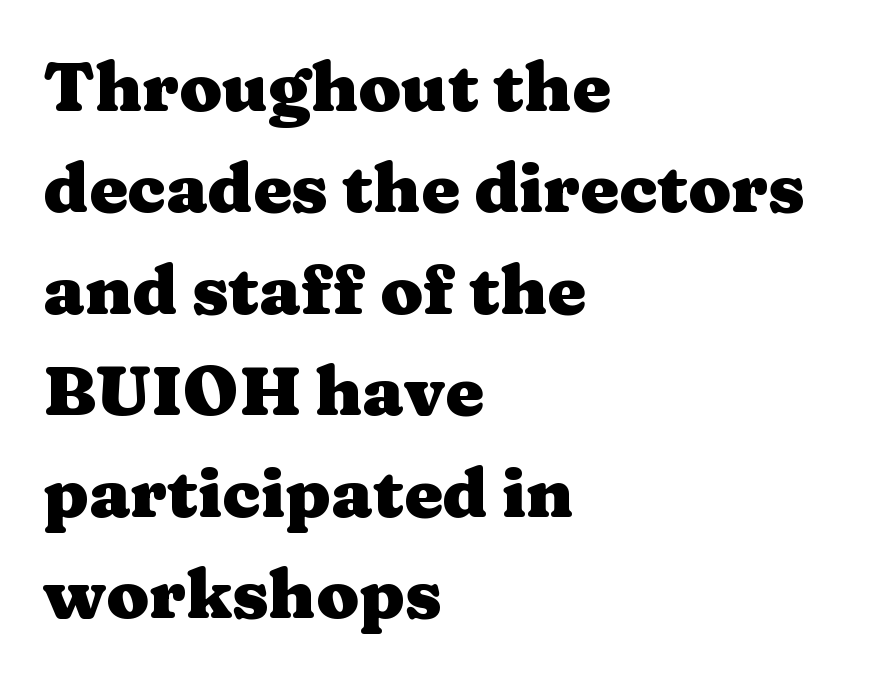
Check under the words: just untouched page. Students, note that the glyphs here touch the page at normal intervals. Old-style or modern, the face here clearly has serifs. If you drew a ruler down the left edge, every line would touch it.
